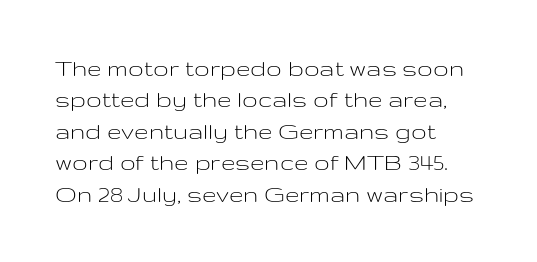
Q: Is the text bold? A: No.
Q: Is the text italic (slanted)? A: No, it is upright.
Q: Is the text underlined? A: No.
Q: How is the paragraph aligned? A: Left-aligned.
Q: Is the spacing between letters normal or unusually wide? A: Normal.
